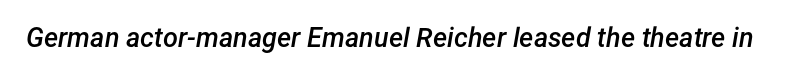
The image shows 27 px text type, italic (leaning right); set normal letter spacing, not underlined.
